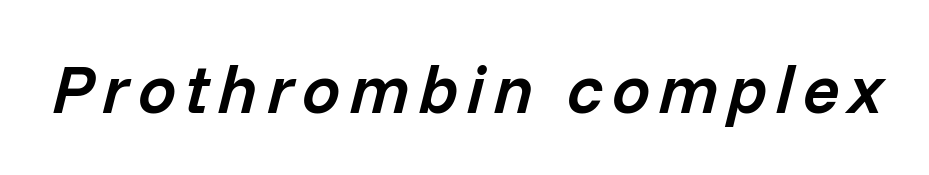
Q: Is the text bold? A: Semi-bold.
Q: Is the text italic (slanted)? A: Yes, it leans right by about 14 degrees.
Q: Is the text underlined? A: No.
Q: Width (condensed, normal, or wide)? A: Normal.
Q: Stroke contrast? A: Low.
Q: x-height? A: Medium.
Q: Monospaced? A: No.
